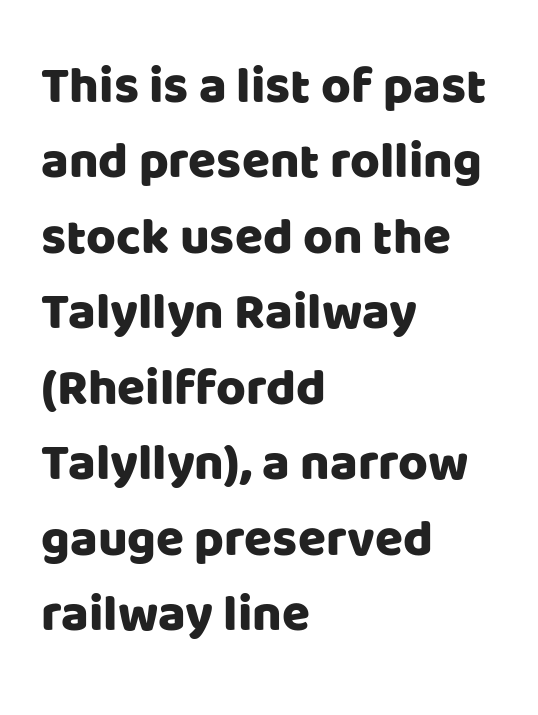
Q: Is the text italic (slanted)? A: No, it is upright.
Q: Is the typeface a serif or a sans-serif typeface? A: Sans-serif.
Q: Is the text underlined? A: No.
Q: How is the paragraph aligned? A: Left-aligned.
Q: Is the spacing between letters normal or unusually wide? A: Normal.
Q: Is the spacing between lines tight, normal or loose? A: Normal.
Q: Width (condensed, normal, or wide)? A: Normal.
Q: Stroke contrast? A: Low.
Q: x-height? A: Large.
Q: Monospaced? A: No.
